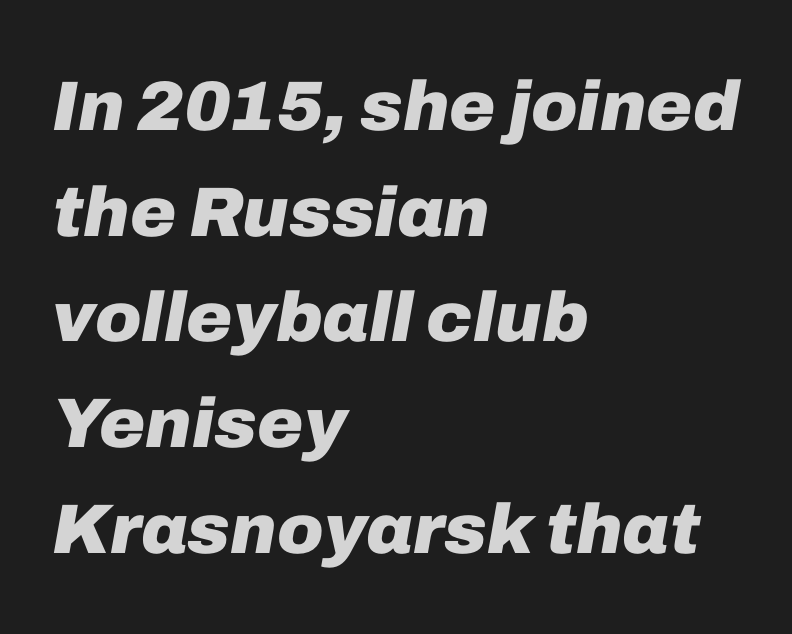
The image shows 70 px heavy type, italic (leaning right); set left-aligned, normal line spacing (1.51x), normal letter spacing, not underlined; low stroke contrast and a medium x-height.
